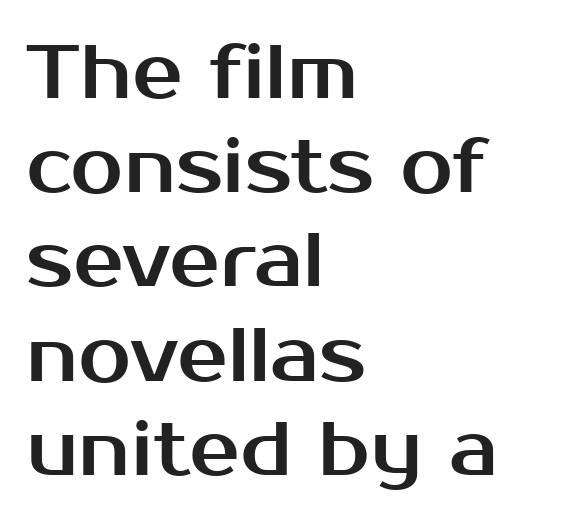
Q: Is the text italic (slanted)? A: No, it is upright.
Q: Is the typeface a serif or a sans-serif typeface? A: Sans-serif.
Q: Is the text underlined? A: No.
Q: How is the paragraph aligned? A: Left-aligned.
Q: Is the spacing between letters normal or unusually wide? A: Normal.
Q: Width (condensed, normal, or wide)? A: Normal.
Q: Stroke contrast? A: Medium.
Q: x-height? A: Medium.
Q: Monospaced? A: No.
